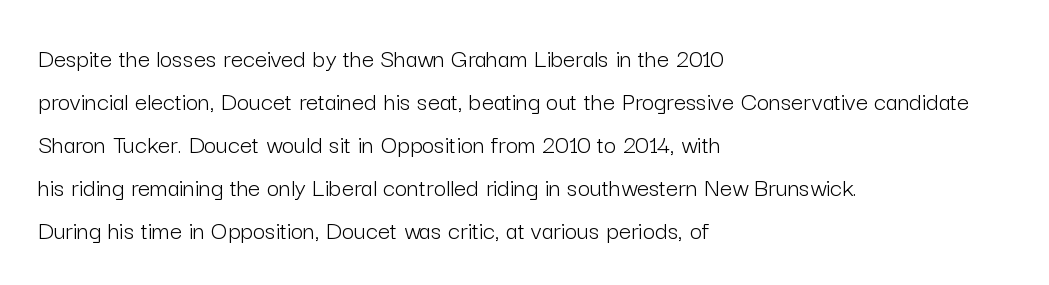
Line beginnings align vertically; line endings do not. Quick note: not italic, upright. No chunkiness to these letters — they're not bold. Default kerning and tracking; the words read as compact shapes.
